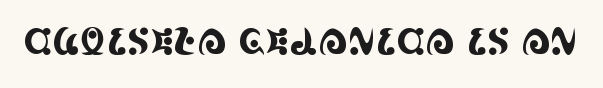
Q: Is the text italic (slanted)? A: No, it is upright.
Q: Is the typeface a serif or a sans-serif typeface? A: Serif.
Q: Is the text underlined? A: No.
Q: Is the spacing between letters normal or unusually wide? A: Normal.
Q: Width (condensed, normal, or wide)? A: Condensed.
Q: x-height? A: Large.
Q: Monospaced? A: No.
